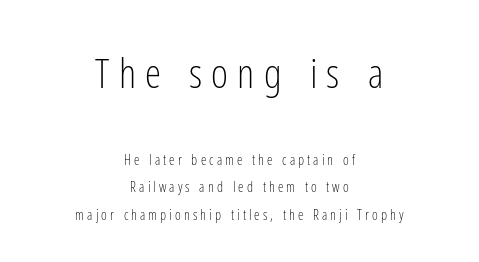
{"serif": "no", "italic": "no", "bold": "no", "weight": "light", "width": "condensed", "stroke_contrast": "low", "x_height": "medium", "monospaced": "no", "underline": "no", "align": "center", "line_spacing": "loose", "line_spacing_ratio": 1.97, "letter_spacing": "wide", "letter_spacing_em": 0.22, "larger_block": "first", "size_ratio": 2.93, "glyph_px": 41}
